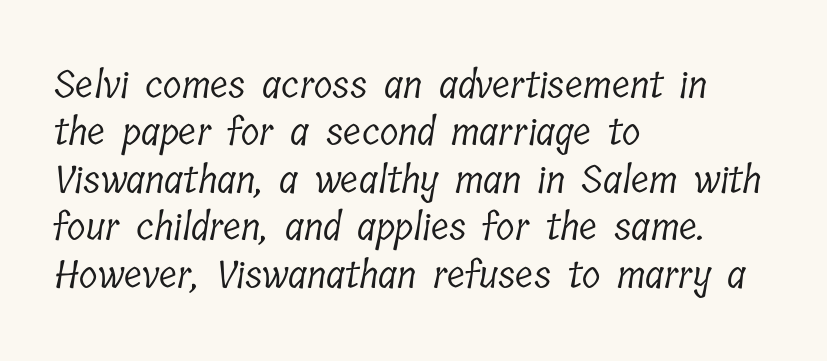
The image shows 38 px light, condensed serif type; set left-aligned, normal line spacing (1.25x), normal letter spacing, not underlined; low stroke contrast and a medium x-height.
